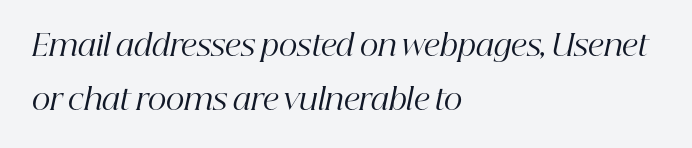
The image shows 29 px regular-weight serif type, italic (leaning right); set left-aligned, line spacing 1.86x, normal letter spacing, not underlined; high stroke contrast and a medium x-height.
